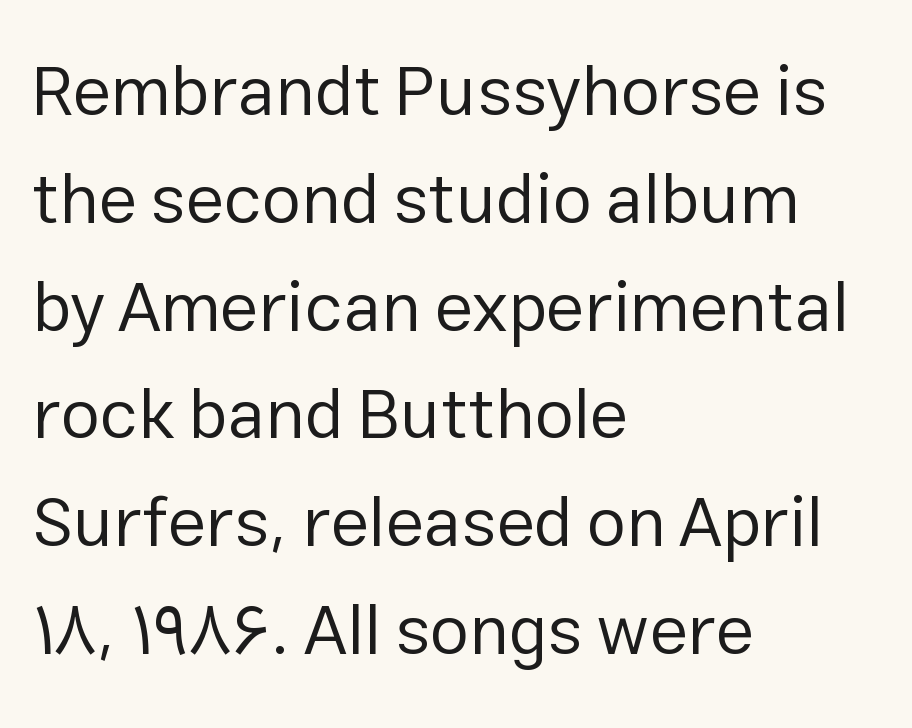
{"serif": "no", "italic": "no", "bold": "no", "weight": "regular", "width": "normal", "stroke_contrast": "low", "x_height": "medium", "monospaced": "no", "underline": "no", "align": "left", "line_spacing": "normal", "line_spacing_ratio": 1.54, "letter_spacing": "normal", "letter_spacing_em": 0.0, "glyph_px": 70}
